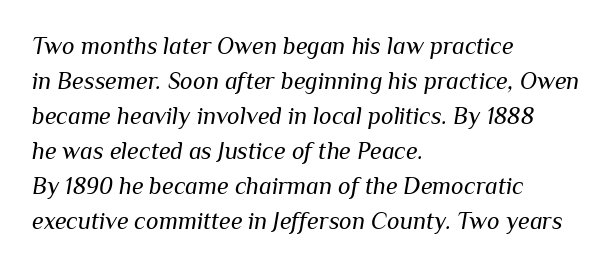
Posture: slanted. Descenders hang freely into open space. Which margin do the lines hug? The left one — the right edge is uneven. A typesetter would call this leading conventional body-copy spacing. Letter spacing: default.
